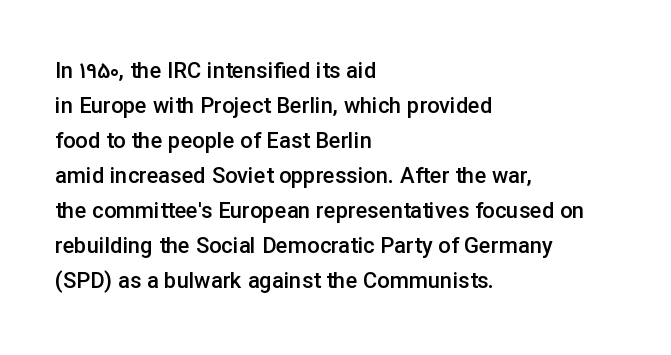
Q: Is the text bold? A: Semi-bold.
Q: Is the text italic (slanted)? A: No, it is upright.
Q: Is the text underlined? A: No.
Q: How is the paragraph aligned? A: Left-aligned.
Q: Is the spacing between letters normal or unusually wide? A: Normal.
Q: Is the spacing between lines tight, normal or loose? A: Normal.
